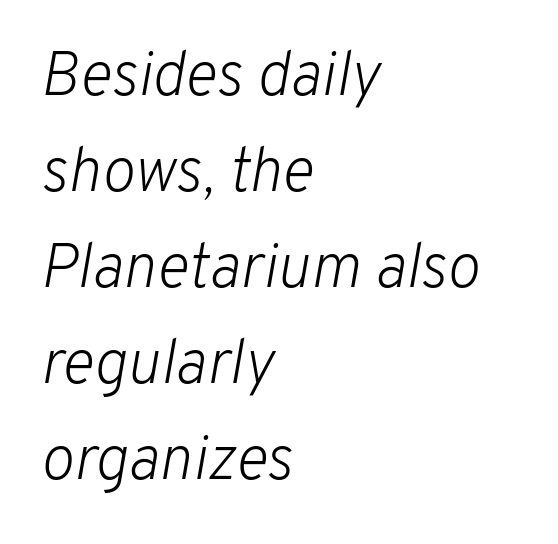
The image shows 62 px light type, italic (leaning right); set left-aligned, normal line spacing (1.55x), normal letter spacing, not underlined; low stroke contrast and a medium x-height.
